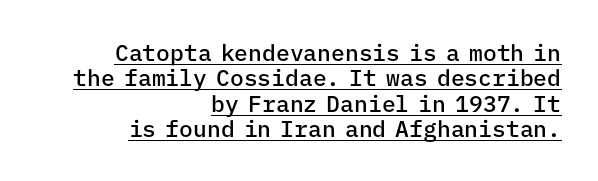
Summary of vertical rhythm: compact, with narrow interline spacing. The text block is weighted toward the right margin, trailing off unevenly leftward. Is there an underline? Yes — a line sits under the letters. This rendering leaves character spacing at its baseline value.
